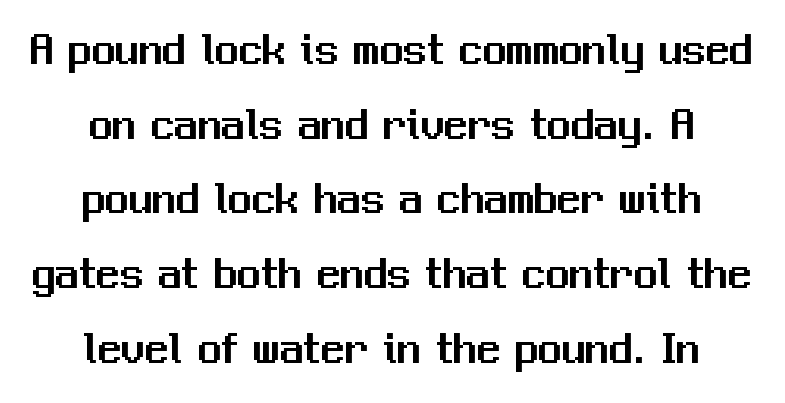
Short note: letters normally spaced. The lettering stays uniformly vertical, giving the passage a roman look. Is this a sans? Yes — the strokes have no serifs. Which margin do the lines hug? Neither — every line sits in the middle. The strip under each line holds only bare page.
